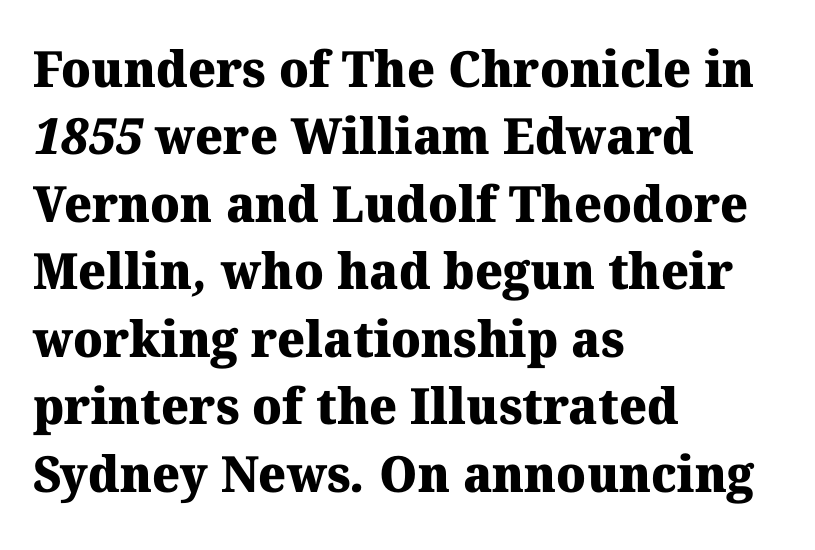
Q: Is the text bold? A: Yes.
Q: Is the typeface a serif or a sans-serif typeface? A: Serif.
Q: Is the text underlined? A: No.
Q: How is the paragraph aligned? A: Left-aligned.
Q: Is the spacing between letters normal or unusually wide? A: Normal.
Q: Is the spacing between lines tight, normal or loose? A: Normal.
Q: Width (condensed, normal, or wide)? A: Normal.
Q: Stroke contrast? A: Medium.
Q: x-height? A: Medium.
Q: Monospaced? A: No.
